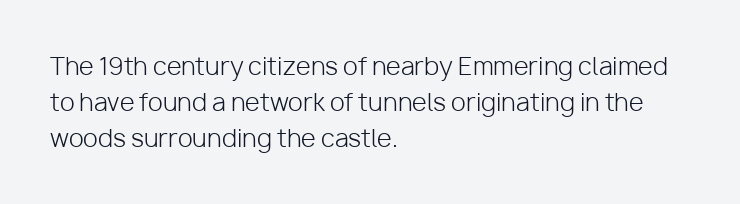
The image shows 24 px text type, upright; set left-aligned, normal line spacing (1.5x), normal letter spacing, not underlined.
